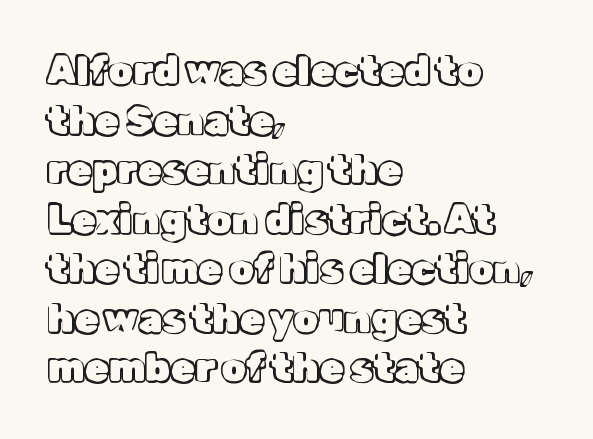
Q: Is the text italic (slanted)? A: No, it is upright.
Q: Is the text underlined? A: No.
Q: How is the paragraph aligned? A: Left-aligned.
Q: Is the spacing between letters normal or unusually wide? A: Normal.
Q: Is the spacing between lines tight, normal or loose? A: Normal.
Q: Width (condensed, normal, or wide)? A: Normal.
Q: x-height? A: Medium.
Q: Monospaced? A: No.
